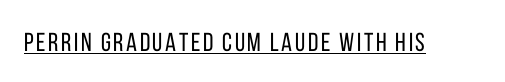
{"italic": "no", "bold": "no", "underline": "yes", "glyph_px": 26}
